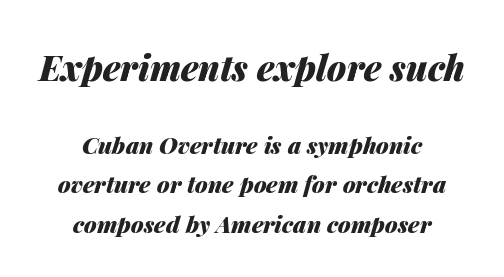
The image shows 35 px heavy type, italic (leaning right); set centered, line spacing 1.71x, normal letter spacing, not underlined; the first (top) block is 1.52x larger; medium stroke contrast and a medium x-height.
